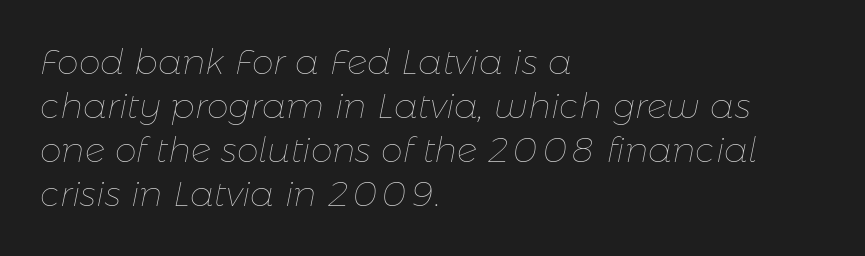
{"italic": "yes", "lean": "right", "slant_degrees": 11, "bold": "no", "weight": "thin", "width": "normal", "stroke_contrast": "low", "x_height": "medium", "monospaced": "no", "underline": "no", "align": "left", "line_spacing": "normal", "line_spacing_ratio": 1.26, "letter_spacing": "normal", "letter_spacing_em": 0.0, "glyph_px": 35}
